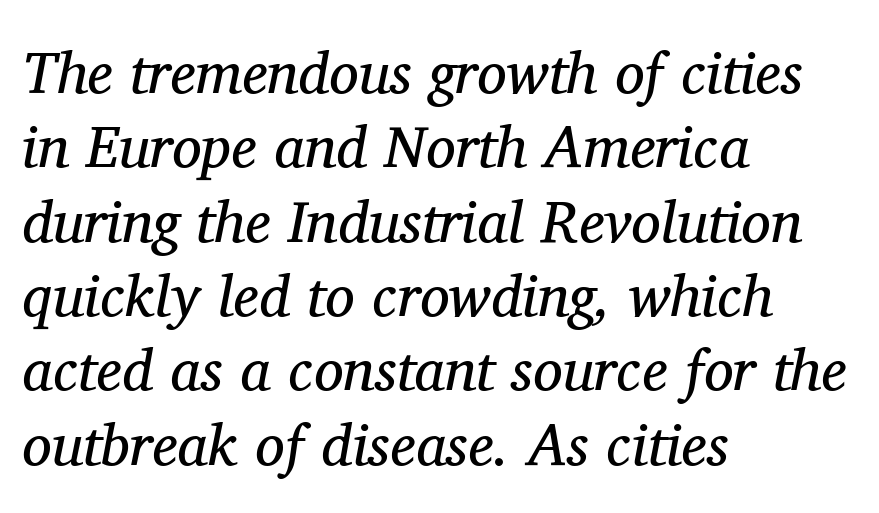
Interline gaps are of average width in this sample. The letters advance in unequal steps, a hallmark of proportional type. This sample uses a serif face. The text carries the slant typical of an italic or oblique font. Stems and bowls with no extra thickness — not bold.
